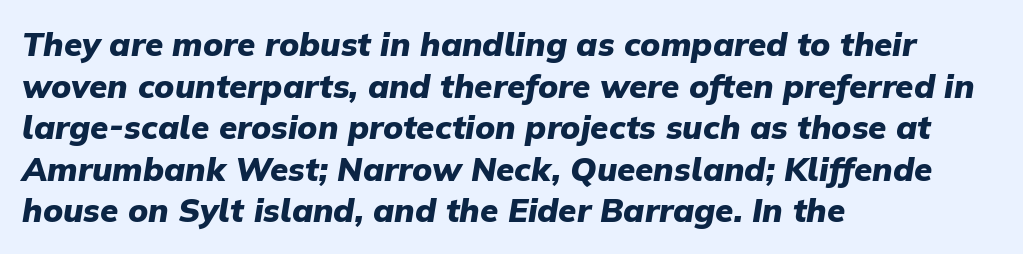
The image shows 33 px heavy type, italic (leaning right); set left-aligned, normal line spacing (1.26x), normal letter spacing, not underlined; low stroke contrast and a medium x-height.
